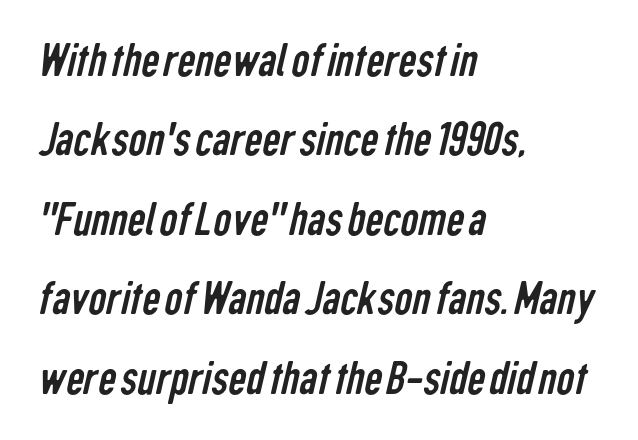
Rows of type keep a routine distance in the vertical direction. The designer went with a sans here, leaving each stem footless. Is the block centered? No — it sits flush against the left margin. The zone under the glyphs is completely vacant. Vertical stems look standard width or narrower in stroke. Varying glyph widths throughout — classic text-font behaviour.
